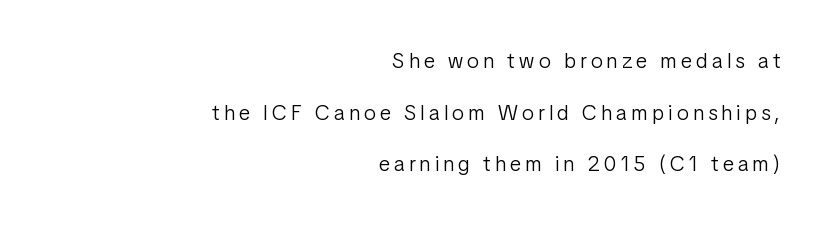
Q: Is the text bold? A: No.
Q: Is the text italic (slanted)? A: No, it is upright.
Q: Is the text underlined? A: No.
Q: How is the paragraph aligned? A: Right-aligned.
Q: Is the spacing between letters normal or unusually wide? A: Unusually wide.
Q: Is the spacing between lines tight, normal or loose? A: Loose.
